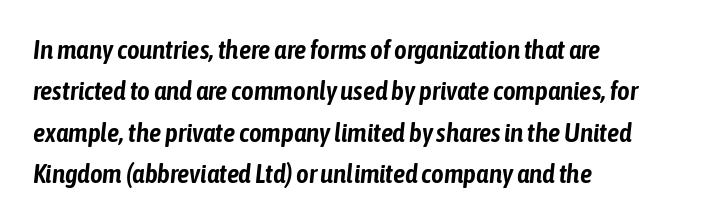
Words float on clear page, feet unadorned. The block of text has a typical density, with ordinary space between rows. There's an unmistakable incline to the writing here. If you drew a ruler down the left edge, every line would touch it.
